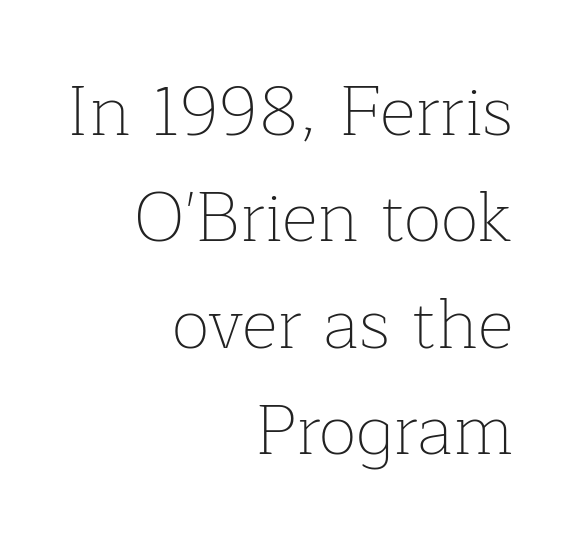
Q: Is the text bold? A: No.
Q: Is the text italic (slanted)? A: No, it is upright.
Q: Is the typeface a serif or a sans-serif typeface? A: Serif.
Q: Is the text underlined? A: No.
Q: How is the paragraph aligned? A: Right-aligned.
Q: Is the spacing between letters normal or unusually wide? A: Normal.
Q: Is the spacing between lines tight, normal or loose? A: Normal.
Q: Width (condensed, normal, or wide)? A: Normal.
Q: Stroke contrast? A: Low.
Q: x-height? A: Medium.
Q: Monospaced? A: No.
